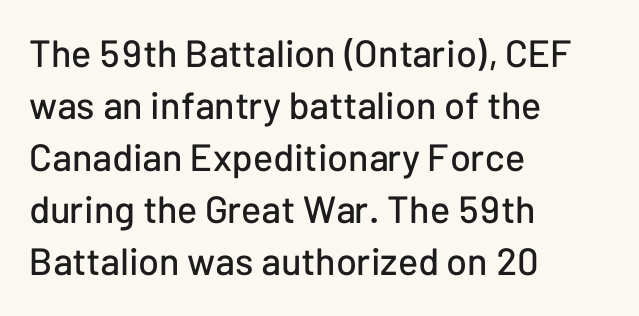
These lines sit exactly where default settings would place them. No feet cap the strokes, marking this as sans-serif type. Is there any slant? The stems are plumb. Think of a printed novel: that variable character pitch is what you see here. Students, note that the glyphs here touch the page at normal intervals. All the whitespace from short lines collects on the right.
